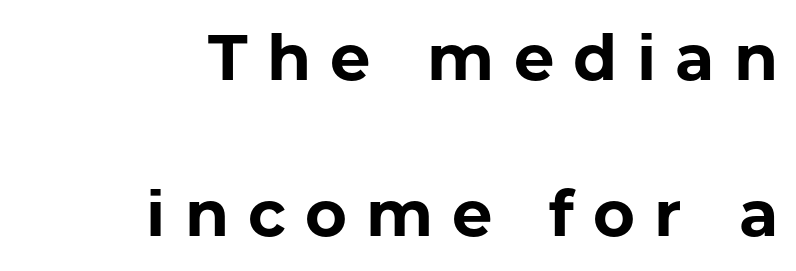
{"serif": "no", "italic": "no", "bold": "yes", "weight": "bold", "width": "normal", "stroke_contrast": "low", "x_height": "medium", "monospaced": "no", "underline": "no", "align": "right", "line_spacing": "loose", "line_spacing_ratio": 2.43, "letter_spacing": "wide", "letter_spacing_em": 0.3, "glyph_px": 64}
